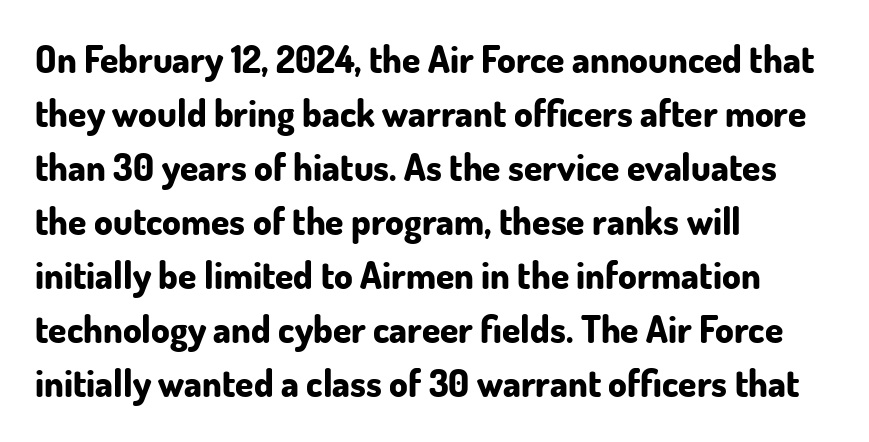
Short note: letters normally spaced. A typesetter would call this leading conventional body-copy spacing. A dark, heavy texture on the line: the type is bold. Font category for this specimen: sans-serif. Proportional: the letters do not fall into vertical columns. Rule under the text: the space is simply empty.
